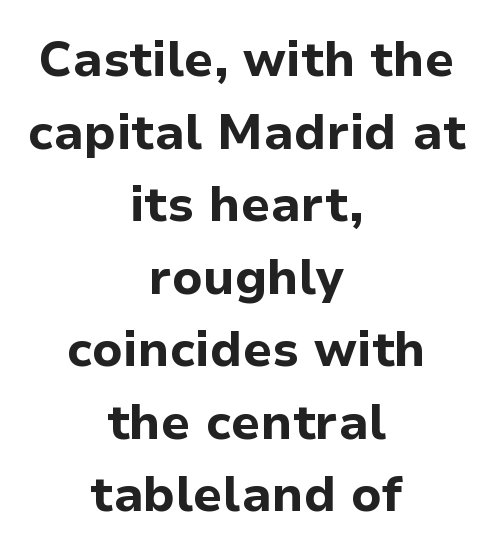
The image shows 49 px bold sans-serif type, upright; set centered, normal line spacing (1.48x), normal letter spacing, not underlined; low stroke contrast and a medium x-height.
